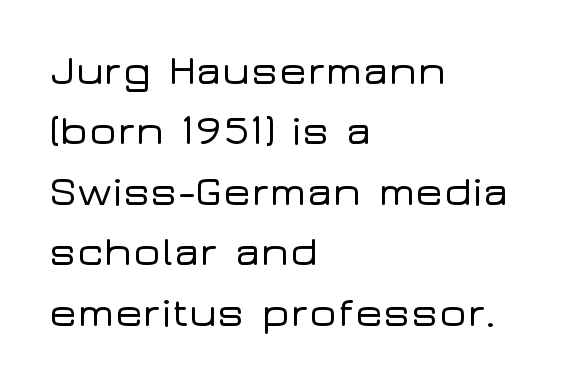
{"serif": "no", "italic": "no", "width": "wide", "stroke_contrast": "low", "x_height": "medium", "monospaced": "no", "underline": "no", "align": "left", "line_spacing": "normal", "line_spacing_ratio": 1.44, "letter_spacing": "normal", "letter_spacing_em": 0.0, "glyph_px": 42}
